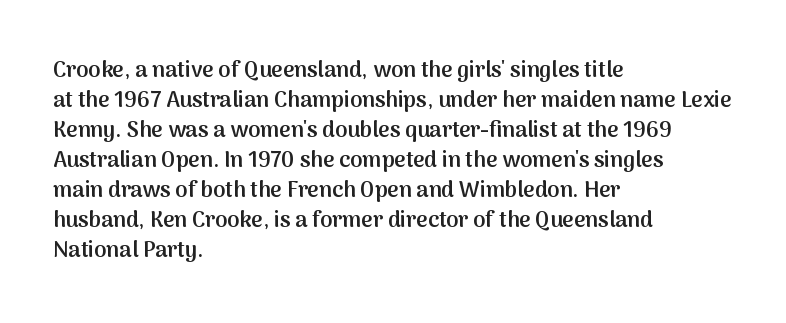
In terms of letterspacing, this is plain default setting. Underlining? Definitely not there. The rendering anchors every line to the left-hand side. Style check: upright.
